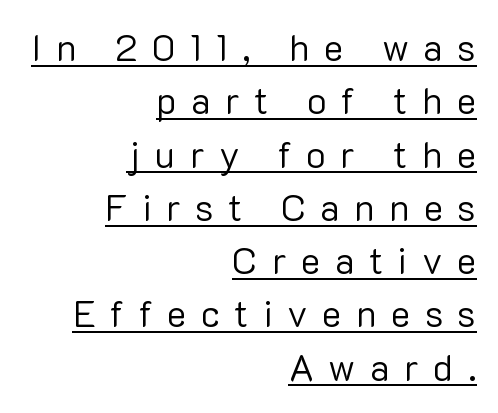
The image shows 37 px regular-weight sans-serif type, upright; set right-aligned, normal line spacing (1.44x), unusually wide letter spacing (+0.39 em), underlined; low stroke contrast and a medium x-height.
